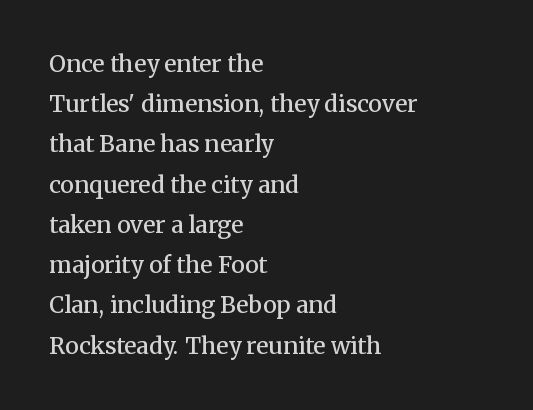
Q: Is the text bold? A: Semi-bold.
Q: Is the text italic (slanted)? A: No, it is upright.
Q: Is the text underlined? A: No.
Q: How is the paragraph aligned? A: Left-aligned.
Q: Is the spacing between letters normal or unusually wide? A: Normal.
